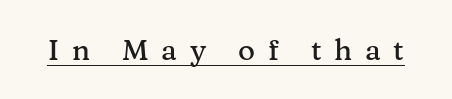
The tracking reads as deliberately expanded to a designer's eye. Underlined type. Serifs: yes, visible at the terminals of the letterforms. Here the designer chose a conventional face with non-uniform glyph widths. The font's upright variant was chosen for this text.
